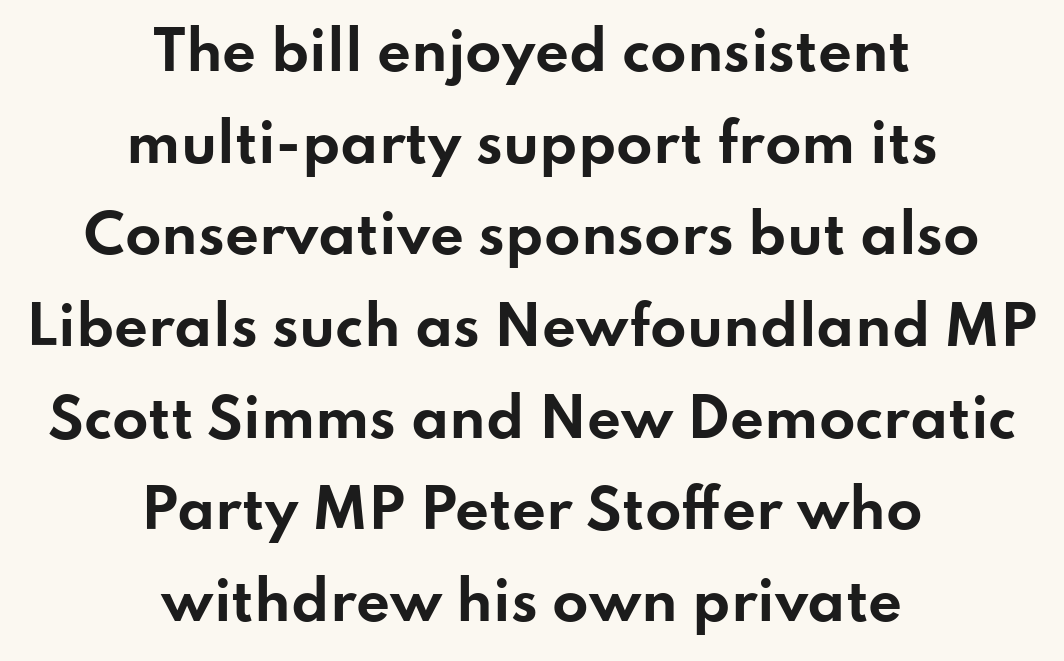
The image shows 53 px bold, wide sans-serif type, upright; set centered, line spacing 1.73x, normal letter spacing, not underlined; low stroke contrast and a small x-height.
